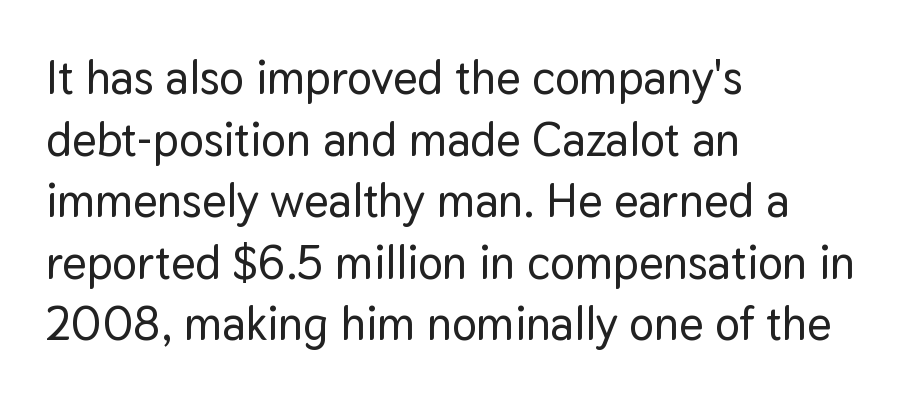
The image shows 47 px sans-serif type, upright; set left-aligned, normal line spacing (1.31x), normal letter spacing, not underlined; low stroke contrast and a medium x-height.
